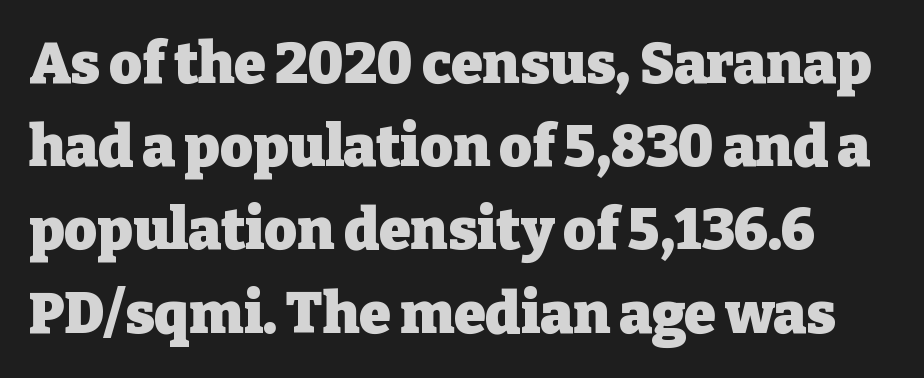
{"serif": "yes", "italic": "no", "bold": "yes", "weight": "heavy", "width": "normal", "stroke_contrast": "low", "x_height": "medium", "monospaced": "no", "underline": "no", "line_spacing": "normal", "line_spacing_ratio": 1.46, "letter_spacing": "normal", "letter_spacing_em": 0.0, "glyph_px": 57}
